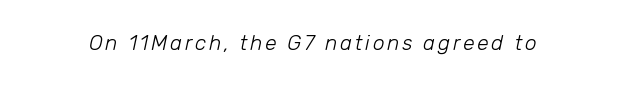
Type without underlining. Weight: regular or lighter. Italic? Definitely — the glyphs are oblique.
